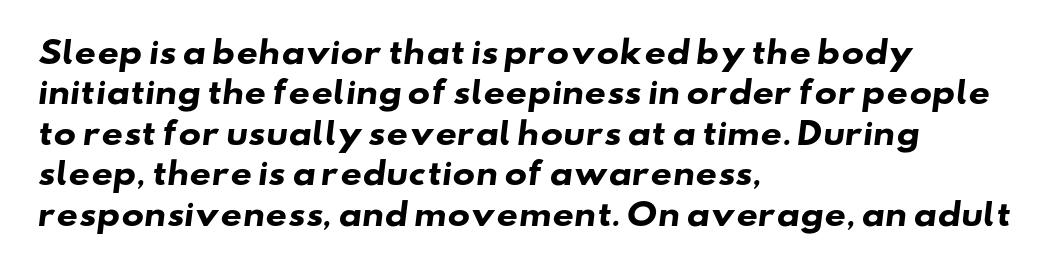
{"serif": "no", "bold": "yes", "weight": "heavy", "width": "wide", "stroke_contrast": "low", "x_height": "small", "monospaced": "no", "underline": "no", "align": "left", "line_spacing": "normal", "line_spacing_ratio": 1.35, "letter_spacing": "normal", "letter_spacing_em": 0.0, "glyph_px": 30}
